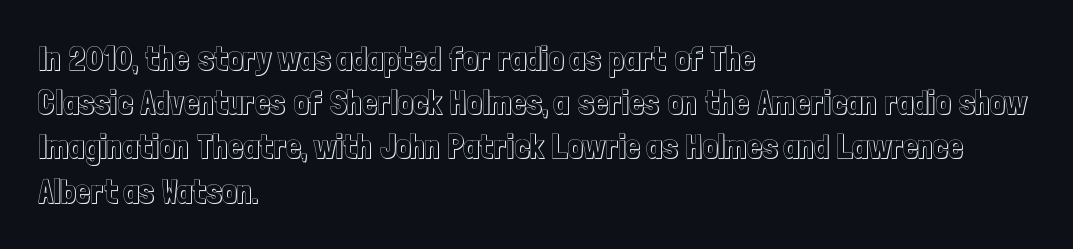
Q: Is the text italic (slanted)? A: No, it is upright.
Q: Is the text underlined? A: No.
Q: How is the paragraph aligned? A: Left-aligned.
Q: Is the spacing between letters normal or unusually wide? A: Normal.
Q: Is the spacing between lines tight, normal or loose? A: Normal.
Q: Width (condensed, normal, or wide)? A: Condensed.
Q: x-height? A: Medium.
Q: Monospaced? A: No.
